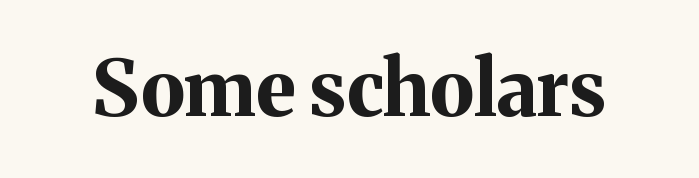
The image shows 77 px bold serif type, upright; set normal letter spacing, not underlined; medium stroke contrast and a medium x-height.
